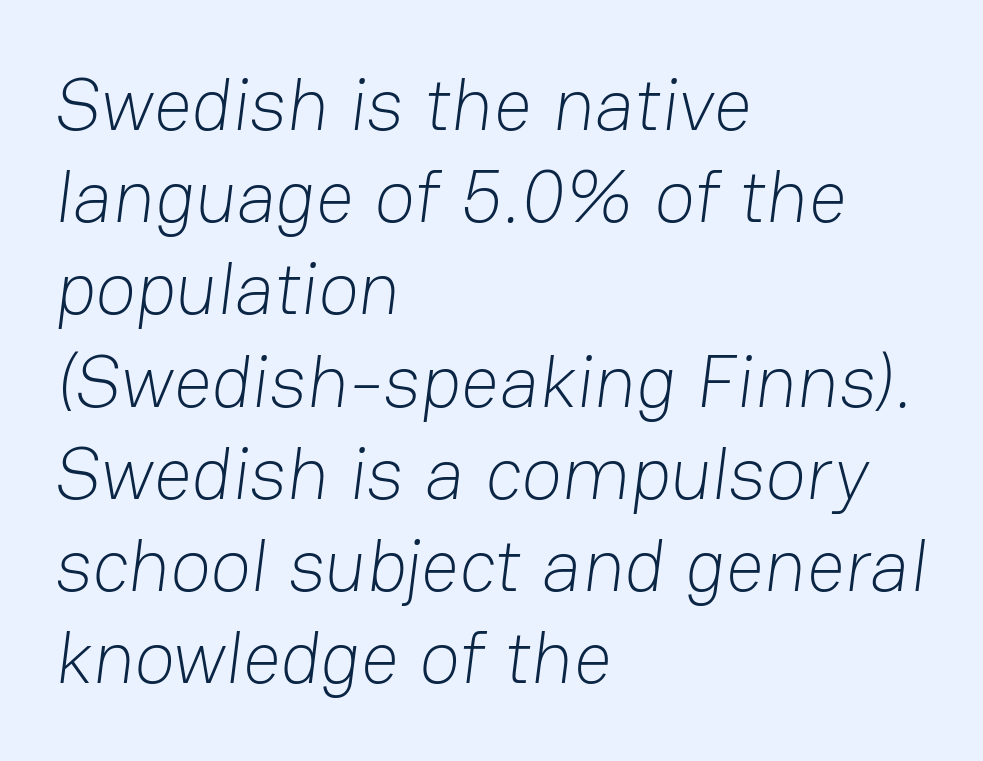
{"serif": "no", "bold": "no", "weight": "light", "width": "normal", "stroke_contrast": "low", "x_height": "medium", "monospaced": "no", "underline": "no", "align": "left", "line_spacing_ratio": 1.23, "letter_spacing": "normal", "letter_spacing_em": 0.0, "glyph_px": 75}
